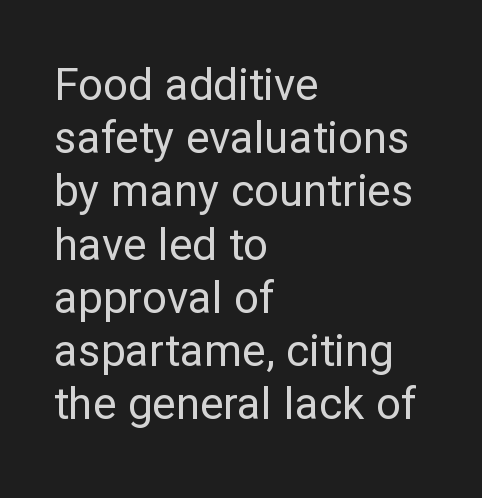
The image shows 44 px regular-weight sans-serif type, upright; set left-aligned, line spacing 1.21x, normal letter spacing, not underlined; low stroke contrast and a medium x-height.
